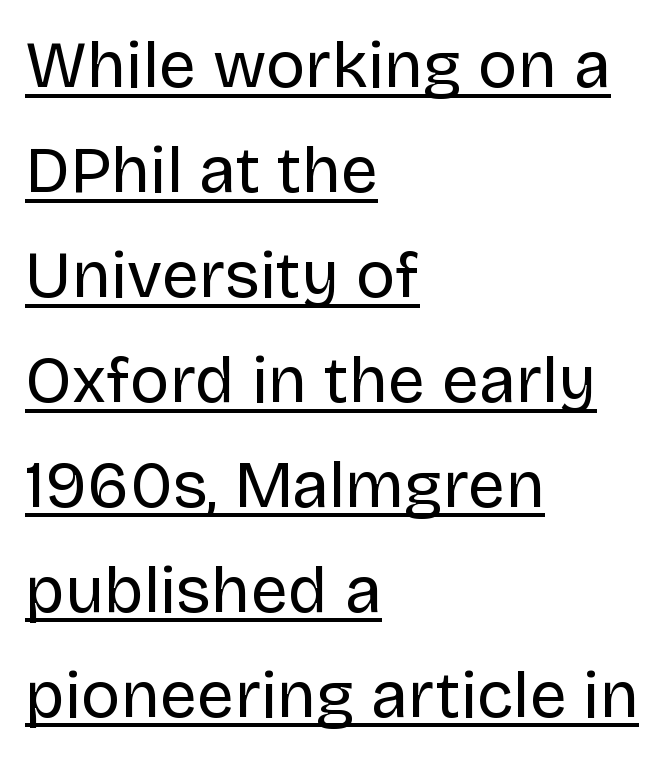
Q: Is the text bold? A: No.
Q: Is the text italic (slanted)? A: No, it is upright.
Q: Is the typeface a serif or a sans-serif typeface? A: Sans-serif.
Q: Is the text underlined? A: Yes.
Q: How is the paragraph aligned? A: Left-aligned.
Q: Is the spacing between letters normal or unusually wide? A: Normal.
Q: Is the spacing between lines tight, normal or loose? A: Normal.
Q: Width (condensed, normal, or wide)? A: Normal.
Q: Stroke contrast? A: Low.
Q: x-height? A: Large.
Q: Monospaced? A: No.
